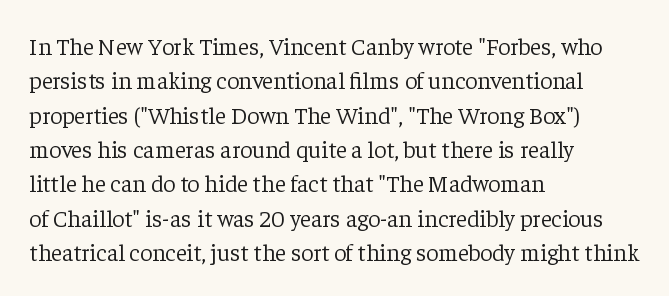
{"italic": "no", "bold": "no", "underline": "no", "align": "left", "line_spacing": "normal", "line_spacing_ratio": 1.43, "letter_spacing": "normal", "letter_spacing_em": 0.0, "glyph_px": 24}
